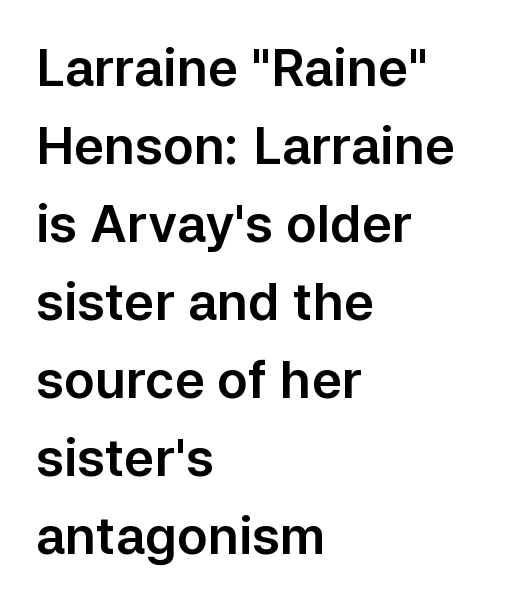
Honestly, the letter spacing is just normal — you wouldn't notice it. Is this a sans? Yes — the strokes have no serifs. The glyphs are unaccompanied by any horizontal stroke below them. The lines are quadded left. This sample has the flowing, uneven cadence of proportional lettering.
